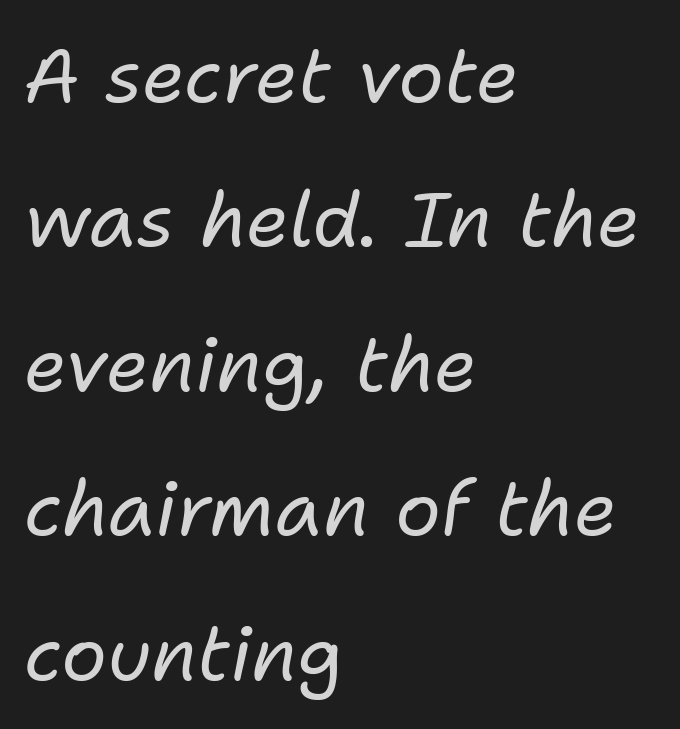
The image shows 76 px regular-weight type, italic (leaning right); set left-aligned, loose line spacing (1.9x), normal letter spacing, not underlined; low stroke contrast and a medium x-height.
